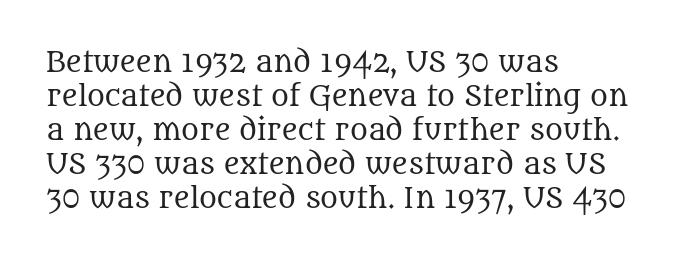
Vertically, the passage feels balanced, rows spaced as you'd expect. The strip under each line holds only bare page. Weight: in the light-to-regular range. Glyph-to-glyph distance matches everyday printed text.
